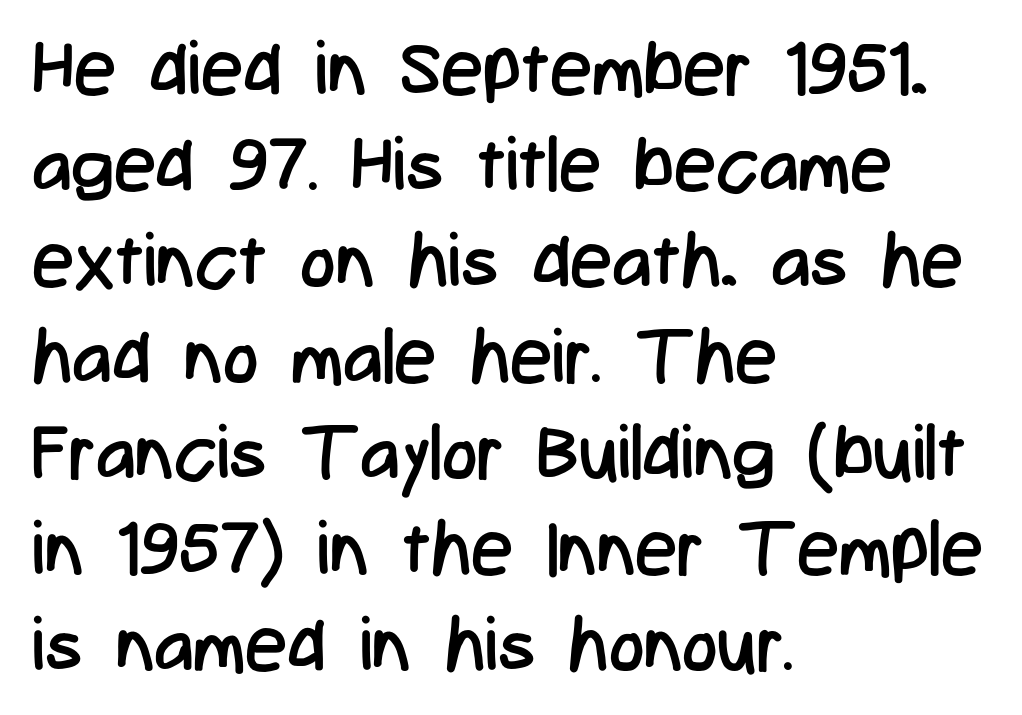
The image shows 75 px regular-weight, condensed sans-serif type, upright; set left-aligned, normal line spacing (1.28x), normal letter spacing, not underlined; low stroke contrast and a medium x-height.
